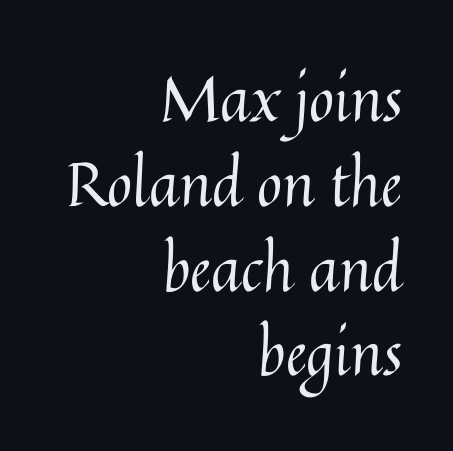
The image shows 61 px regular-weight type; set right-aligned, normal line spacing (1.39x), normal letter spacing, not underlined; medium stroke contrast and a medium x-height.
